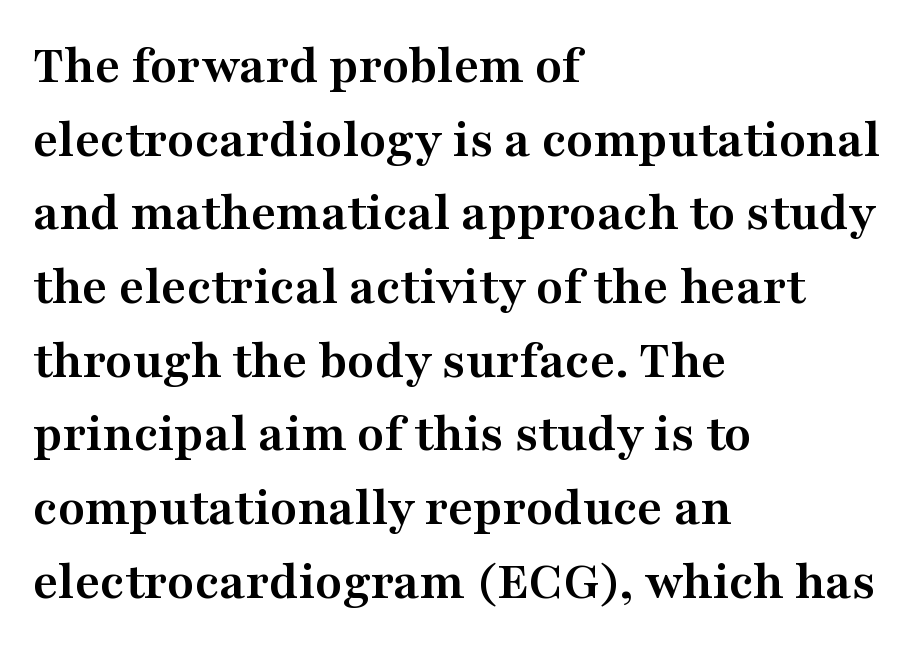
Q: Is the text bold? A: Yes.
Q: Is the text italic (slanted)? A: No, it is upright.
Q: Is the typeface a serif or a sans-serif typeface? A: Serif.
Q: Is the text underlined? A: No.
Q: How is the paragraph aligned? A: Left-aligned.
Q: Is the spacing between letters normal or unusually wide? A: Normal.
Q: Is the spacing between lines tight, normal or loose? A: Normal.
Q: Width (condensed, normal, or wide)? A: Wide.
Q: Stroke contrast? A: Medium.
Q: x-height? A: Medium.
Q: Monospaced? A: No.
